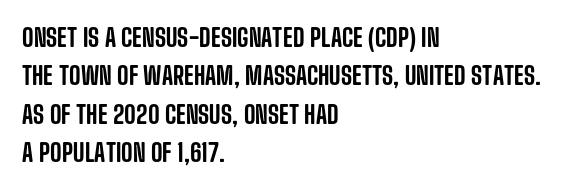
The image shows 25 px text type, upright; set left-aligned, normal line spacing (1.54x), normal letter spacing, not underlined.
